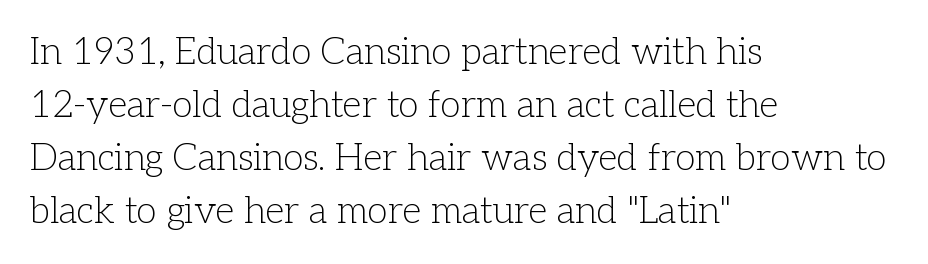
It's the straight-up-and-down kind of type. Any mark beneath the type? The region is blank. The letterforms sit shoulder to shoulder at normal distance. Note the varied advance widths — an 'i' is clearly narrower than an 'm'.
